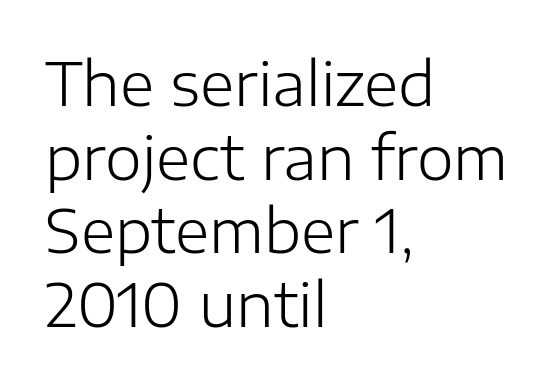
The image shows 59 px light sans-serif type, upright; set left-aligned, normal line spacing (1.25x), normal letter spacing, not underlined; low stroke contrast and a medium x-height.
